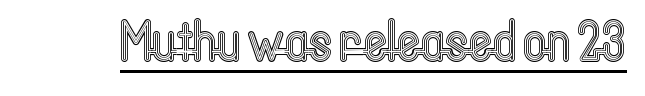
The lettering is marked with a stroke running underneath it. Quick note: not italic, upright. Short note: letters normally spaced. Think of a printed novel: that variable character pitch is what you see here.
